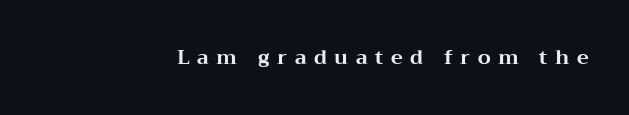
{"italic": "no", "bold": "yes", "underline": "no", "letter_spacing": "wide", "letter_spacing_em": 0.38, "glyph_px": 20}
